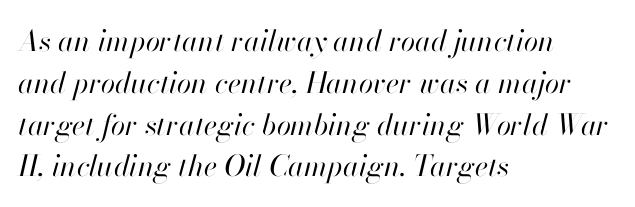
The image shows 29 px regular-weight type, italic (leaning right); set left-aligned, normal line spacing (1.44x), normal letter spacing, not underlined; high stroke contrast and a small x-height.
